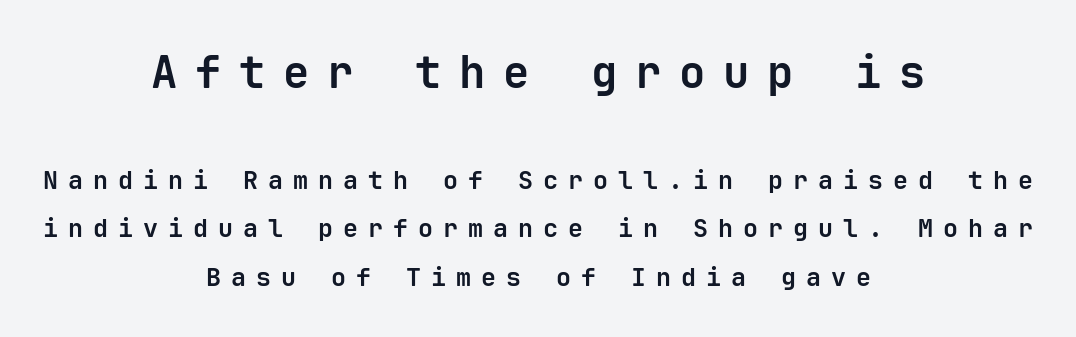
Q: Is the text bold? A: Yes.
Q: Is the text italic (slanted)? A: No, it is upright.
Q: Is the typeface a serif or a sans-serif typeface? A: Sans-serif.
Q: Is the text underlined? A: No.
Q: How is the paragraph aligned? A: Centered.
Q: Is the spacing between letters normal or unusually wide? A: Unusually wide.
Q: Is the spacing between lines tight, normal or loose? A: Loose.
Q: Which block of text is set in a larger size, the first (top) or the second (bottom)? A: The first (top) one.
Q: Width (condensed, normal, or wide)? A: Normal.
Q: Stroke contrast? A: Low.
Q: x-height? A: Medium.
Q: Monospaced? A: Yes.
